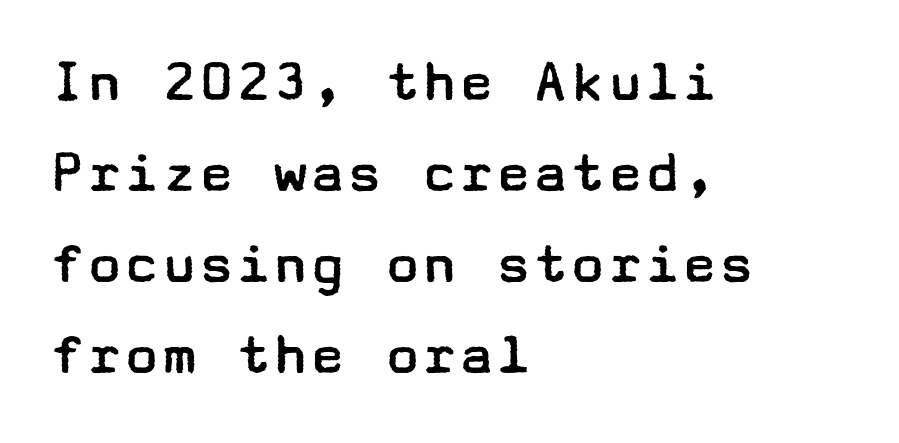
Q: Is the text bold? A: No.
Q: Is the text italic (slanted)? A: No, it is upright.
Q: Is the typeface a serif or a sans-serif typeface? A: Sans-serif.
Q: Is the text underlined? A: No.
Q: How is the paragraph aligned? A: Left-aligned.
Q: Is the spacing between letters normal or unusually wide? A: Normal.
Q: Is the spacing between lines tight, normal or loose? A: Normal.
Q: Width (condensed, normal, or wide)? A: Wide.
Q: Stroke contrast? A: Low.
Q: x-height? A: Medium.
